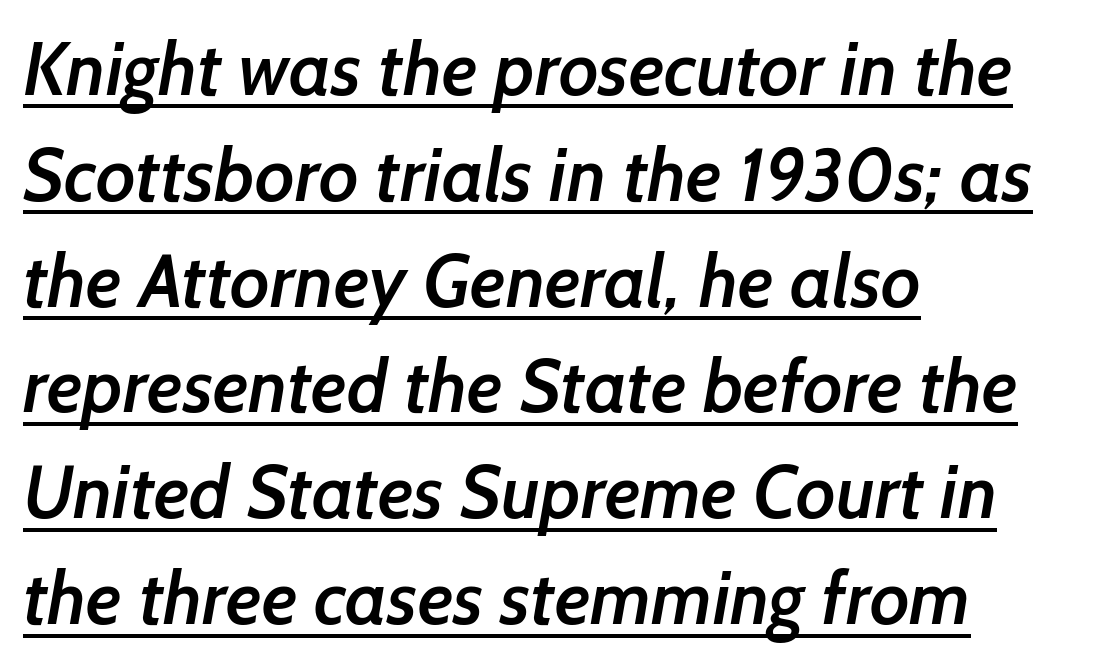
{"serif": "no", "bold": "semi", "weight": "semibold", "width": "normal", "stroke_contrast": "low", "x_height": "medium", "monospaced": "no", "underline": "yes", "align": "left", "line_spacing": "normal", "line_spacing_ratio": 1.43, "letter_spacing": "normal", "letter_spacing_em": 0.0, "glyph_px": 74}
